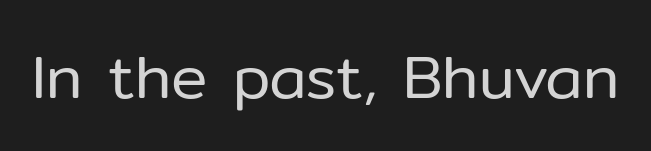
Spacing between characters is what you'd get straight out of the box. Nothing sits at the stroke ends, so this counts as sans-serif. Ascenders rise straight up at ninety degrees. The passage shown is not underscored anywhere. Summary of weight: not heavy and not bold. Proportional: the letters do not fall into vertical columns.
